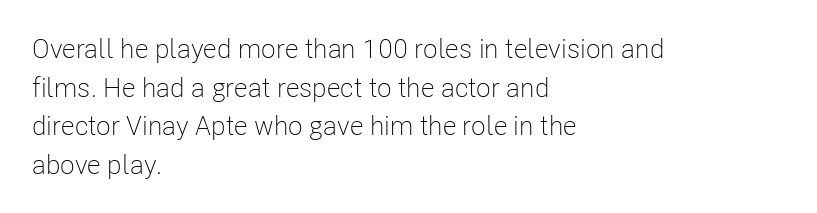
Q: Is the text bold? A: No.
Q: Is the text italic (slanted)? A: No, it is upright.
Q: Is the text underlined? A: No.
Q: How is the paragraph aligned? A: Left-aligned.
Q: Is the spacing between letters normal or unusually wide? A: Normal.
Q: Is the spacing between lines tight, normal or loose? A: Normal.
